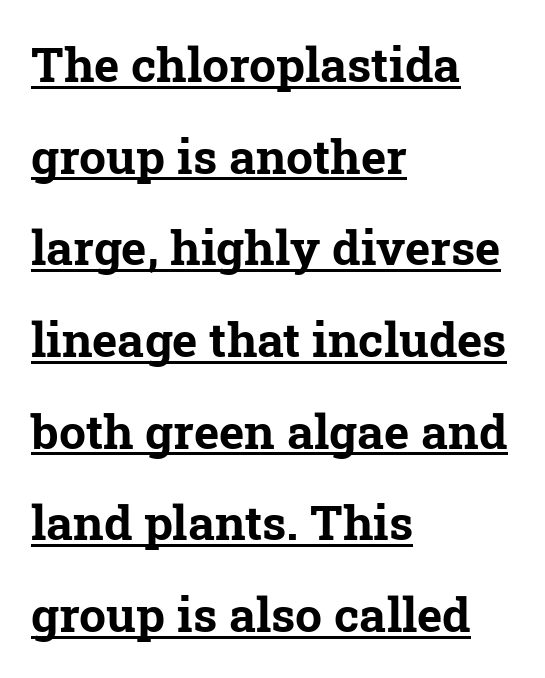
{"serif": "yes", "bold": "yes", "weight": "bold", "width": "normal", "stroke_contrast": "low", "x_height": "medium", "monospaced": "no", "underline": "yes", "align": "left", "line_spacing": "loose", "line_spacing_ratio": 1.91, "letter_spacing": "normal", "letter_spacing_em": 0.0, "glyph_px": 48}
